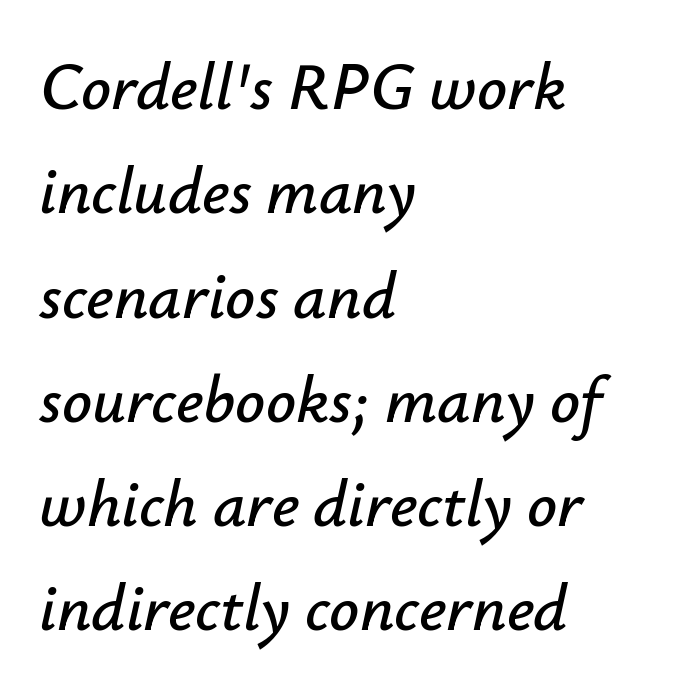
{"italic": "yes", "lean": "right", "slant_degrees": 12, "width": "normal", "stroke_contrast": "low", "x_height": "small", "monospaced": "no", "underline": "no", "align": "left", "line_spacing": "normal", "line_spacing_ratio": 1.58, "letter_spacing": "normal", "letter_spacing_em": 0.0, "glyph_px": 66}
